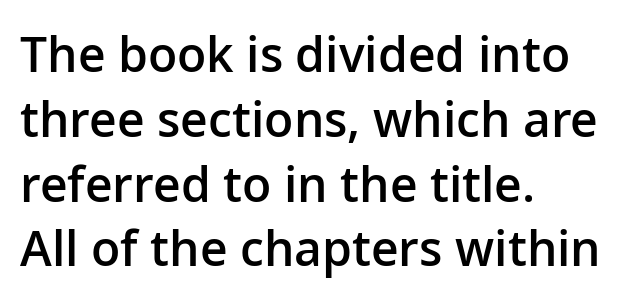
{"serif": "no", "italic": "no", "bold": "semi", "weight": "semibold", "width": "normal", "stroke_contrast": "low", "x_height": "medium", "monospaced": "no", "underline": "no", "align": "left", "line_spacing": "normal", "line_spacing_ratio": 1.35, "letter_spacing": "normal", "letter_spacing_em": 0.0, "glyph_px": 48}
